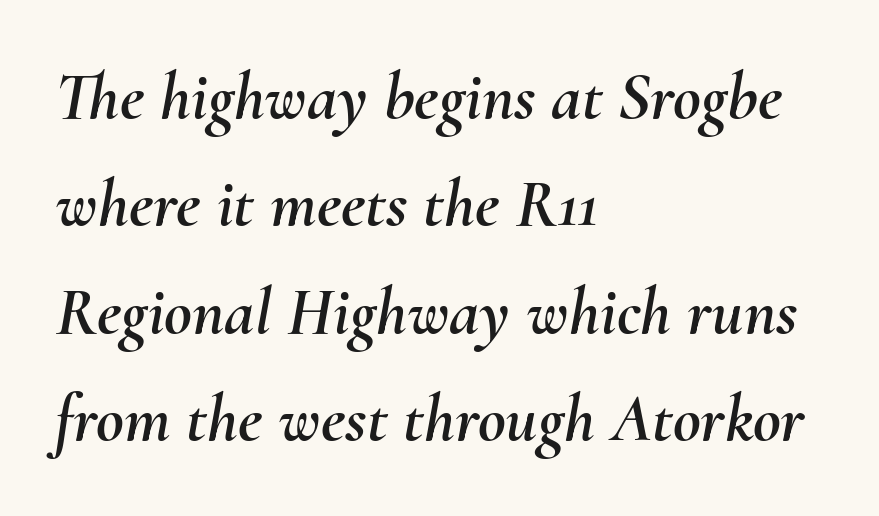
The passage shown leans; its letterforms are oblique. Compared with typical paragraphs, the rows here are spaced about the same. The letters sit at their default tracking, neither squeezed nor spread. The rendering anchors every line to the left-hand side. A typesetter would call this proportional, since set widths differ per character. Bare-footed words on every line.
